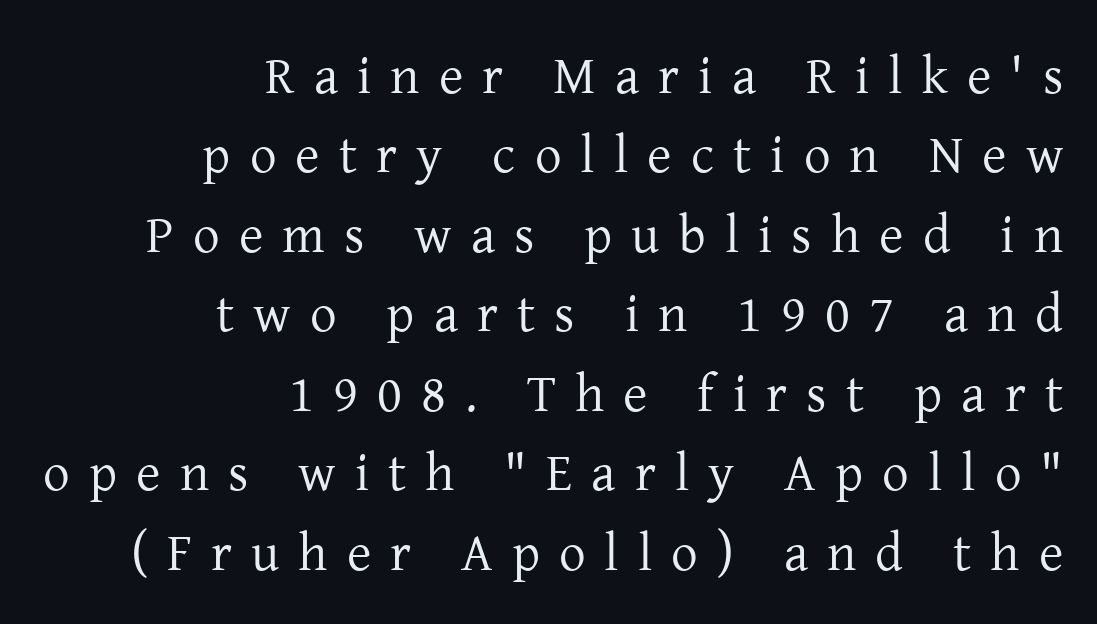
The image shows 53 px regular-weight serif type, upright; set right-aligned, normal line spacing (1.5x), unusually wide letter spacing (+0.36 em), not underlined; low stroke contrast and a medium x-height.
